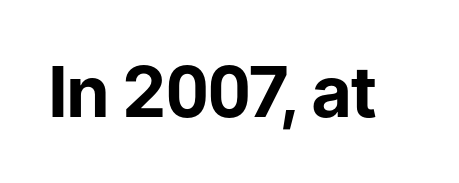
{"serif": "no", "italic": "no", "bold": "yes", "weight": "bold", "width": "normal", "stroke_contrast": "low", "x_height": "medium", "monospaced": "no", "underline": "no", "letter_spacing": "normal", "letter_spacing_em": 0.0, "glyph_px": 70}
